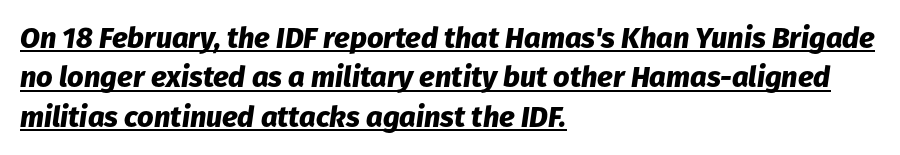
Q: Is the text bold? A: Yes.
Q: Is the text italic (slanted)? A: Yes, it leans right by about 8 degrees.
Q: Is the text underlined? A: Yes.
Q: How is the paragraph aligned? A: Left-aligned.
Q: Is the spacing between letters normal or unusually wide? A: Normal.
Q: Is the spacing between lines tight, normal or loose? A: Normal.
Q: Width (condensed, normal, or wide)? A: Normal.
Q: Stroke contrast? A: Low.
Q: x-height? A: Medium.
Q: Monospaced? A: No.
